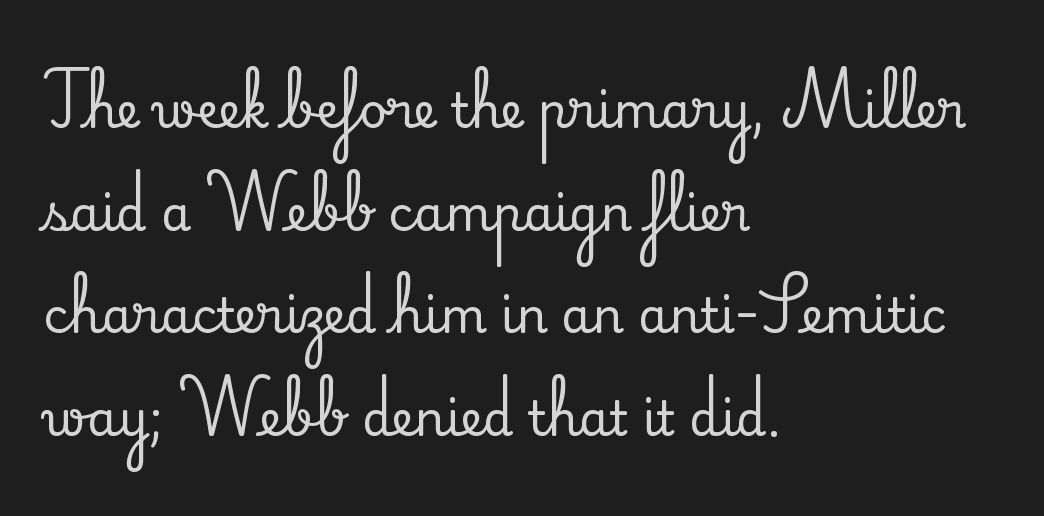
Q: Is the text italic (slanted)? A: No, it is upright.
Q: Is the typeface a serif or a sans-serif typeface? A: Serif.
Q: Is the text underlined? A: No.
Q: How is the paragraph aligned? A: Left-aligned.
Q: Is the spacing between letters normal or unusually wide? A: Normal.
Q: Is the spacing between lines tight, normal or loose? A: Loose.
Q: Width (condensed, normal, or wide)? A: Normal.
Q: Stroke contrast? A: Medium.
Q: x-height? A: Small.
Q: Monospaced? A: No.
